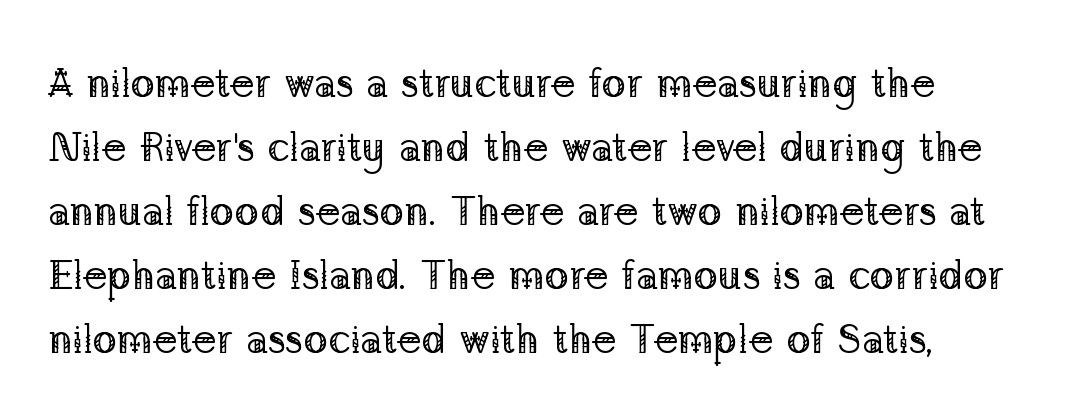
Little horizontal feet cap the strokes, marking this as serif type. Italic? Not at all — the glyphs are vertical. Plain, unruled lines of type. Each new line begins a customary step beneath the previous one. This is not heavy type; no bold has been used. Note the varied advance widths — an 'i' is clearly narrower than an 'm'.
